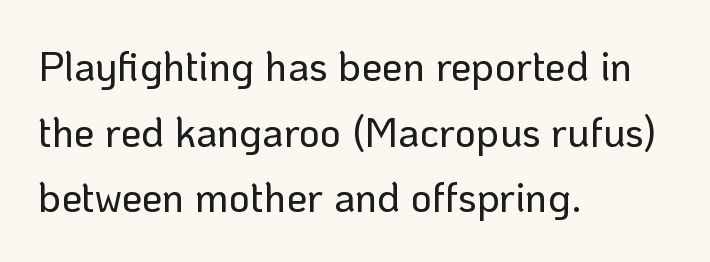
The image shows 41 px sans-serif type, upright; set left-aligned, normal line spacing (1.6x), normal letter spacing, not underlined; low stroke contrast and a medium x-height.
